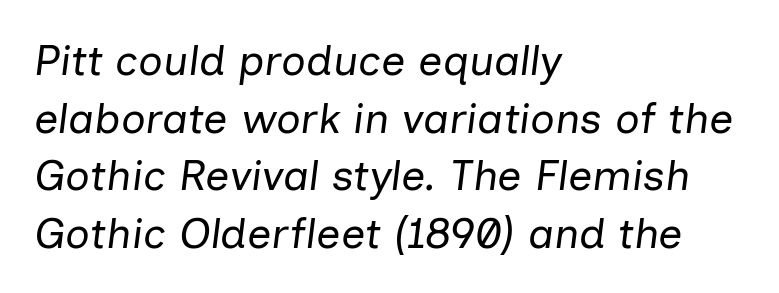
{"italic": "yes", "lean": "right", "slant_degrees": 7, "bold": "no", "weight": "regular", "width": "normal", "stroke_contrast": "low", "x_height": "medium", "monospaced": "no", "underline": "no", "align": "left", "line_spacing": "normal", "line_spacing_ratio": 1.34, "letter_spacing": "normal", "letter_spacing_em": 0.0, "glyph_px": 43}
